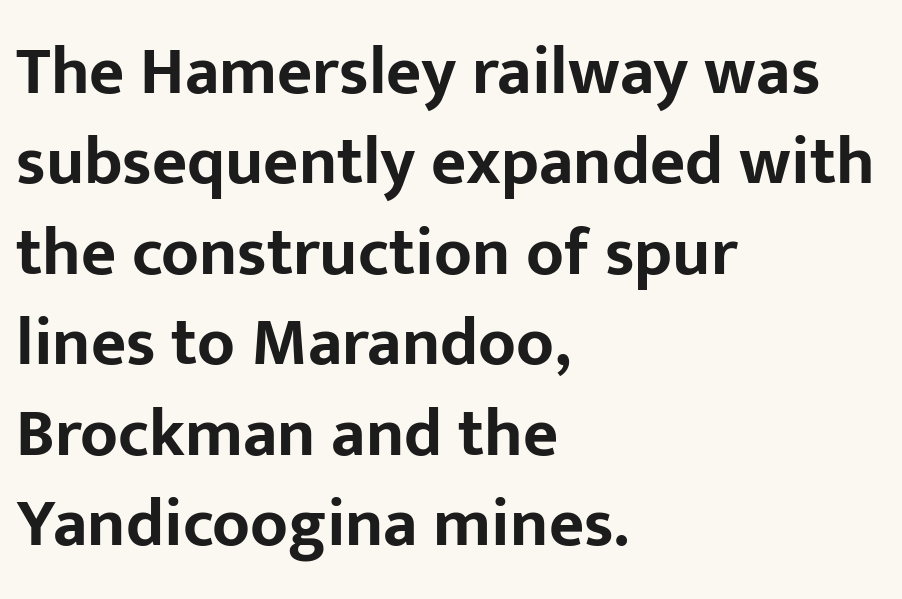
A classic flush-left, rag-right setting is used for this passage. The letters are bold, with thick, heavy strokes. Classification — sans serif. The type is set solid horizontally, with unmodified tracking.
